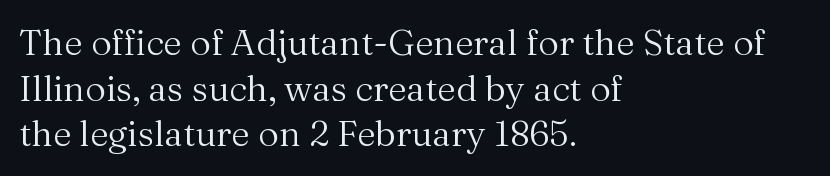
A roman cut, with each character standing at attention. The type family on display is of the serif kind. No heavy texture on the line: the type isn't bold. Lines of text with bare space underneath. Looks like regular typesetting: each glyph gets only the width it needs. Horizontally, the lines are justified to the leading edge only.
